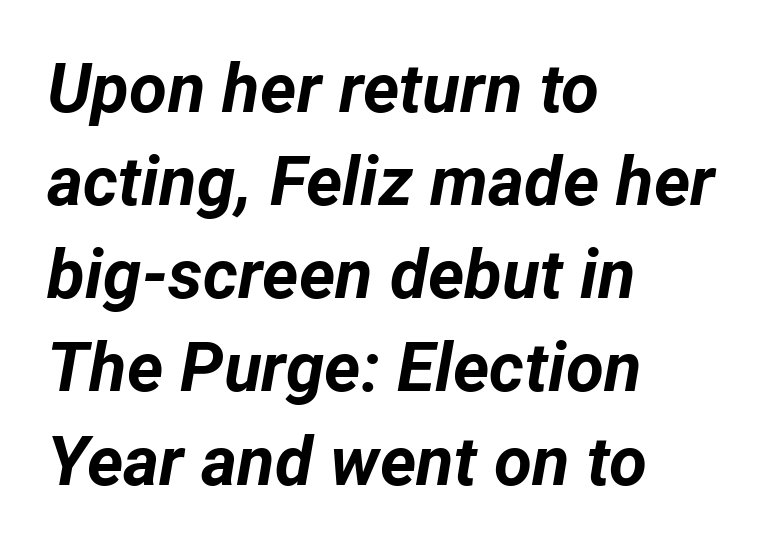
{"italic": "yes", "lean": "right", "slant_degrees": 12, "bold": "yes", "weight": "bold", "width": "normal", "stroke_contrast": "low", "x_height": "medium", "monospaced": "no", "underline": "no", "align": "left", "line_spacing": "normal", "line_spacing_ratio": 1.35, "letter_spacing": "normal", "letter_spacing_em": 0.0, "glyph_px": 69}
